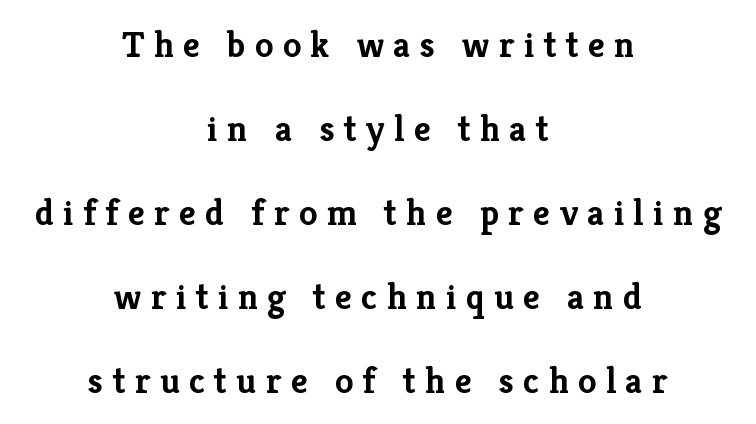
The image shows 37 px semibold serif type, upright; set centered, loose line spacing (2.27x), unusually wide letter spacing (+0.25 em), not underlined; low stroke contrast and a medium x-height.
